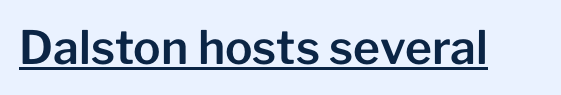
The image shows 46 px sans-serif type, upright; set normal letter spacing, underlined; low stroke contrast and a medium x-height.
